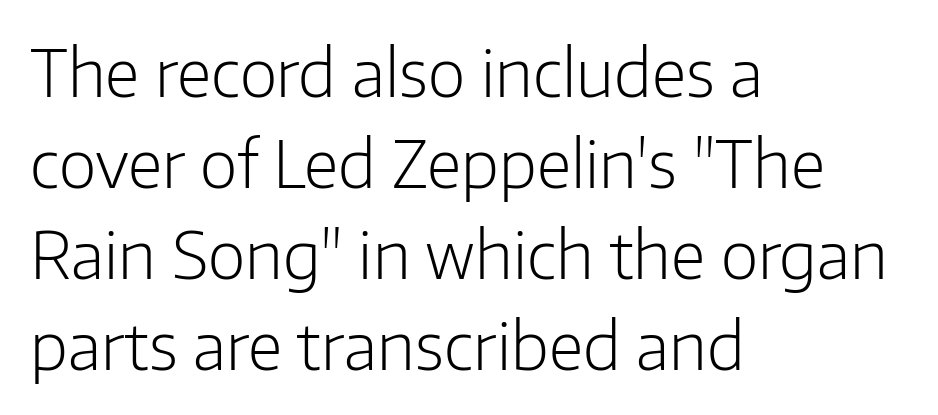
{"serif": "no", "italic": "no", "bold": "no", "weight": "light", "width": "normal", "stroke_contrast": "low", "x_height": "medium", "monospaced": "no", "underline": "no", "align": "left", "line_spacing": "normal", "line_spacing_ratio": 1.4, "letter_spacing": "normal", "letter_spacing_em": 0.0, "glyph_px": 65}
